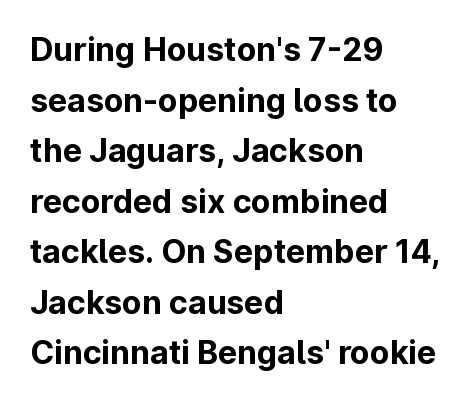
Notice how thick the strokes are: this is what a full bold looks like. The typeface chosen for these lines omits serifs. This sample has the flowing, uneven cadence of proportional lettering. The lines in this sample share a left origin and differ only in where they stop. These lines keep a tight, regular rhythm from letter to letter.
